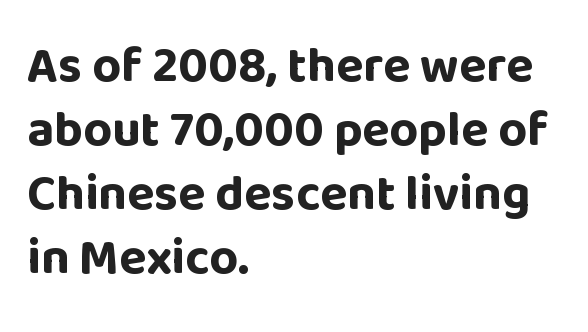
The image shows 50 px bold sans-serif type, upright; set left-aligned, normal line spacing (1.28x), normal letter spacing, not underlined; low stroke contrast and a large x-height.
